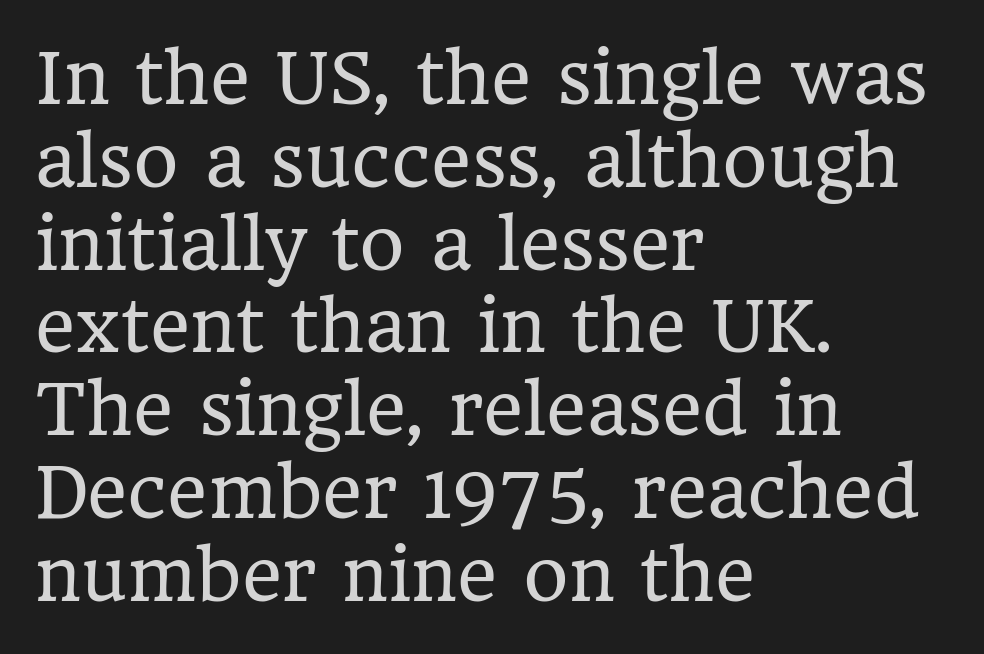
The zone under the glyphs is completely vacant. The letters sit at their default tracking, neither squeezed nor spread. The font is comparable to plain body text, perhaps lighter. The font family rendered here belongs to the serif group.
